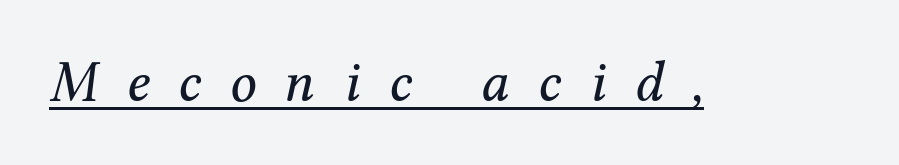
The type family on display is of the serif kind. This rendering features underlined lettering. Here the designer chose a conventional face with non-uniform glyph widths. Every character sits at an angle, as italics do. No heavy texture on the line: the type isn't bold.
